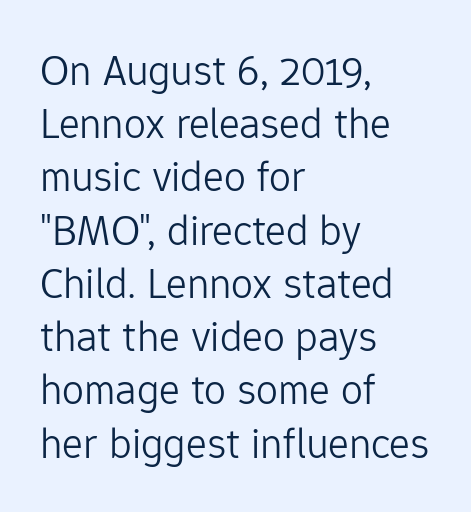
The image shows 44 px light sans-serif type, upright; set left-aligned, line spacing 1.21x, normal letter spacing, not underlined; low stroke contrast and a medium x-height.
